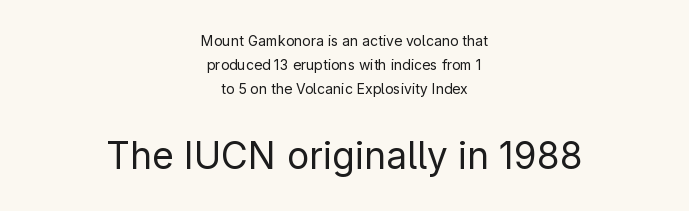
Q: Is the text bold? A: No.
Q: Is the text italic (slanted)? A: No, it is upright.
Q: Is the typeface a serif or a sans-serif typeface? A: Sans-serif.
Q: Is the text underlined? A: No.
Q: How is the paragraph aligned? A: Centered.
Q: Is the spacing between letters normal or unusually wide? A: Normal.
Q: Which block of text is set in a larger size, the first (top) or the second (bottom)? A: The second (bottom) one.
Q: Width (condensed, normal, or wide)? A: Normal.
Q: Stroke contrast? A: Low.
Q: x-height? A: Medium.
Q: Monospaced? A: No.
